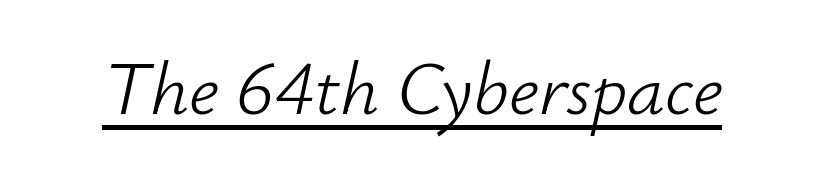
{"italic": "yes", "lean": "right", "slant_degrees": 12, "bold": "no", "weight": "light", "width": "normal", "stroke_contrast": "low", "x_height": "small", "monospaced": "no", "underline": "yes", "letter_spacing": "normal", "letter_spacing_em": 0.0, "glyph_px": 75}
